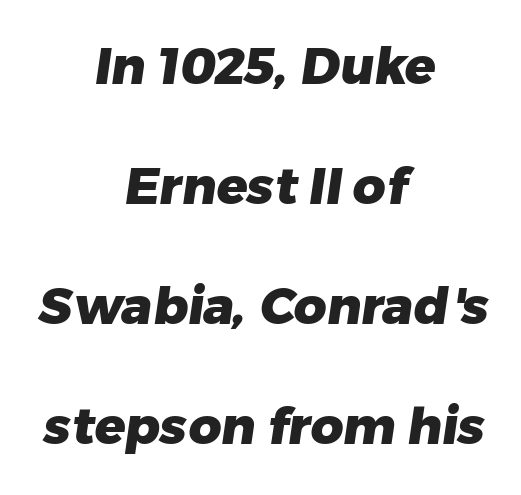
Successive baselines arrive slowly, with a big drop between each. Glance below the letters and you will spot only blank space. Caption: multi-line text, centered on the measure. The sample has been set heavy, in full bold. Do the characters align in a grid? No, the font is proportional.
